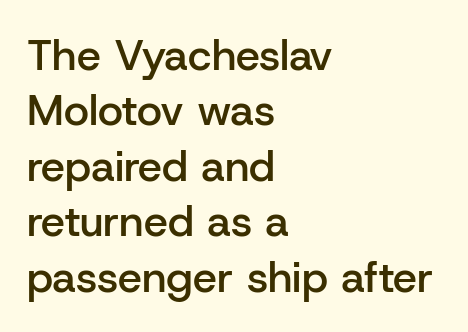
The image shows 43 px semibold sans-serif type, upright; set left-aligned, normal line spacing (1.29x), normal letter spacing, not underlined; low stroke contrast and a medium x-height.
